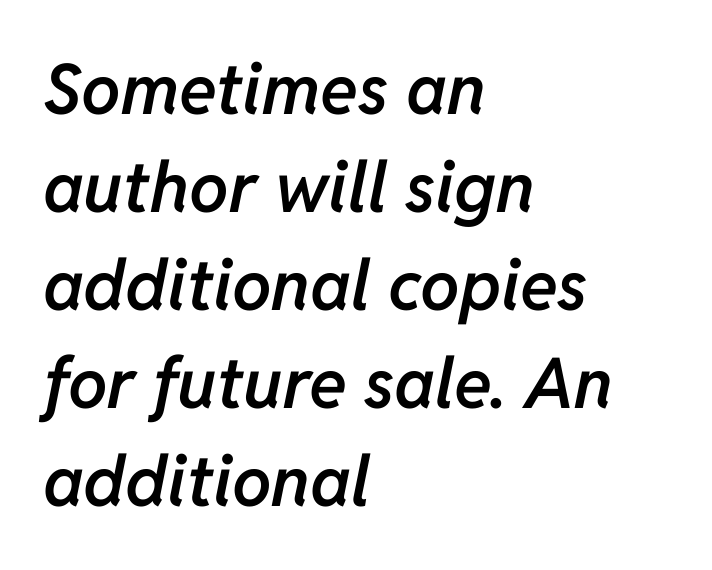
{"italic": "yes", "lean": "right", "slant_degrees": 11, "bold": "semi", "weight": "semibold", "width": "normal", "stroke_contrast": "low", "x_height": "medium", "monospaced": "no", "underline": "no", "align": "left", "line_spacing": "normal", "line_spacing_ratio": 1.4, "letter_spacing": "normal", "letter_spacing_em": 0.0, "glyph_px": 70}
